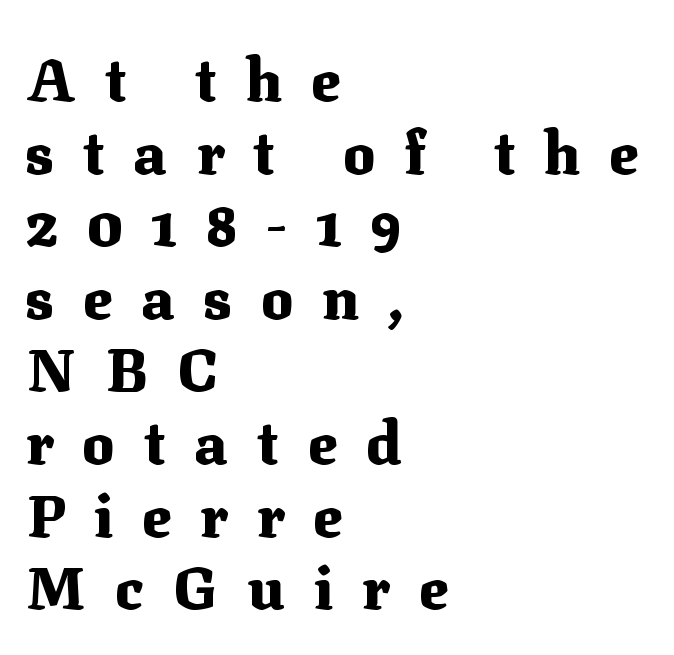
Look at the tracking — it's clearly loosened, letters drifting apart. Typesetter's note: full bold, strokes at maximum text heaviness. This sample uses an upright cut, with every glyph sitting square on the baseline. The face used here is proportionally spaced, like ordinary book or web type.
